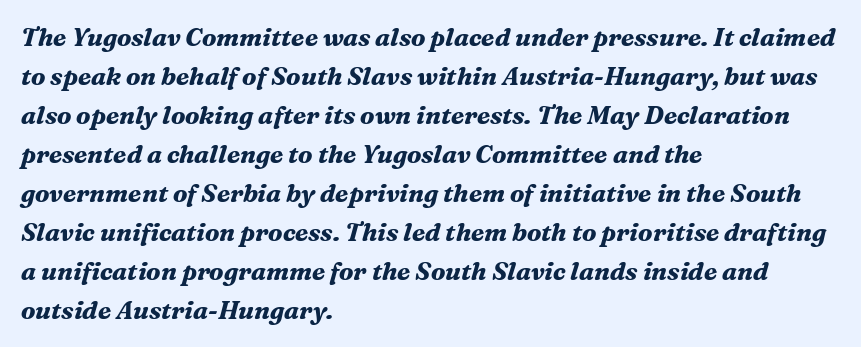
The image shows 25 px bold type, italic (leaning right); set left-aligned, normal line spacing (1.56x), normal letter spacing, not underlined.
